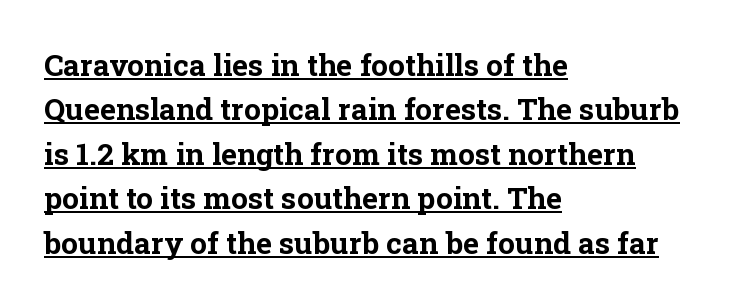
This is the regular roman posture of the typeface. The letters sit at their default tracking, neither squeezed nor spread. Here the designer chose a conventional face with non-uniform glyph widths. A typographer would call this underscored text. Observe the serifs anchoring each vertical stroke in this sample.
